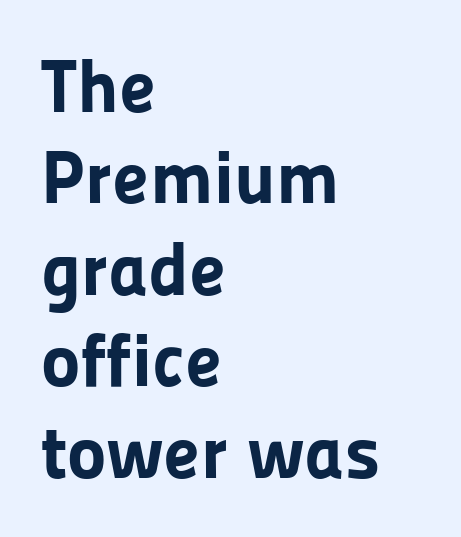
{"serif": "no", "italic": "no", "bold": "yes", "weight": "bold", "width": "normal", "stroke_contrast": "low", "x_height": "medium", "monospaced": "no", "underline": "no", "align": "left", "line_spacing_ratio": 1.22, "letter_spacing": "normal", "letter_spacing_em": 0.0, "glyph_px": 75}
